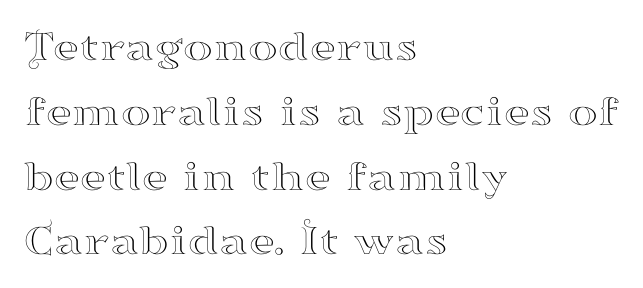
The image shows 45 px wide serif type, upright; set left-aligned, normal line spacing (1.44x), normal letter spacing, not underlined; high stroke contrast and a small x-height.
